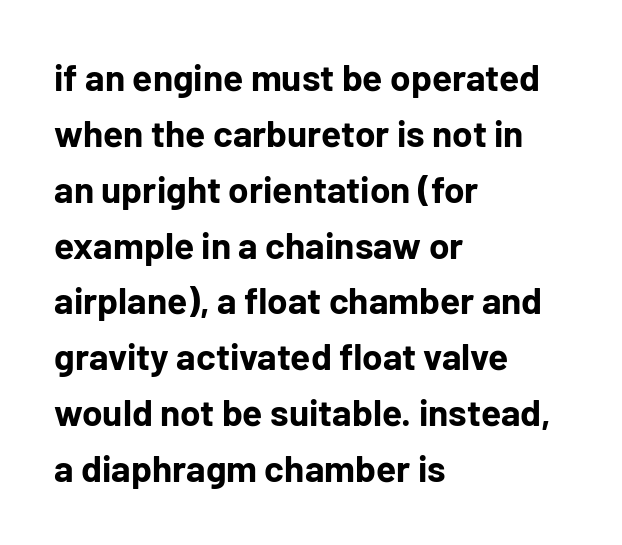
Q: Is the text bold? A: Yes.
Q: Is the text italic (slanted)? A: No, it is upright.
Q: Is the typeface a serif or a sans-serif typeface? A: Sans-serif.
Q: Is the text underlined? A: No.
Q: How is the paragraph aligned? A: Left-aligned.
Q: Is the spacing between letters normal or unusually wide? A: Normal.
Q: Is the spacing between lines tight, normal or loose? A: Normal.
Q: Width (condensed, normal, or wide)? A: Normal.
Q: Stroke contrast? A: Low.
Q: x-height? A: Medium.
Q: Monospaced? A: No.
